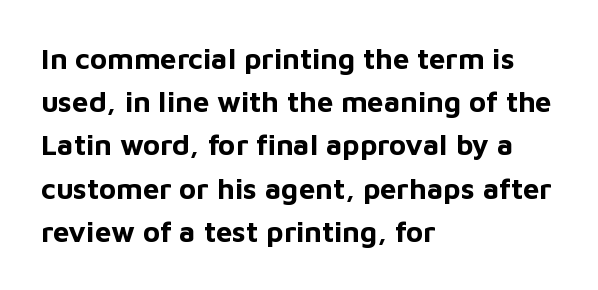
Q: Is the text bold? A: Yes.
Q: Is the text italic (slanted)? A: No, it is upright.
Q: Is the typeface a serif or a sans-serif typeface? A: Sans-serif.
Q: Is the text underlined? A: No.
Q: How is the paragraph aligned? A: Left-aligned.
Q: Is the spacing between letters normal or unusually wide? A: Normal.
Q: Is the spacing between lines tight, normal or loose? A: Normal.
Q: Width (condensed, normal, or wide)? A: Normal.
Q: Stroke contrast? A: Low.
Q: x-height? A: Medium.
Q: Monospaced? A: No.
